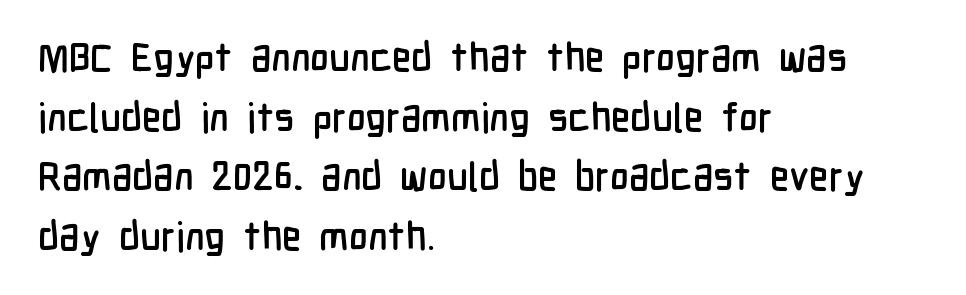
{"serif": "no", "italic": "no", "width": "condensed", "stroke_contrast": "low", "x_height": "medium", "monospaced": "no", "underline": "no", "align": "left", "line_spacing": "normal", "line_spacing_ratio": 1.49, "letter_spacing": "normal", "letter_spacing_em": 0.0, "glyph_px": 40}
